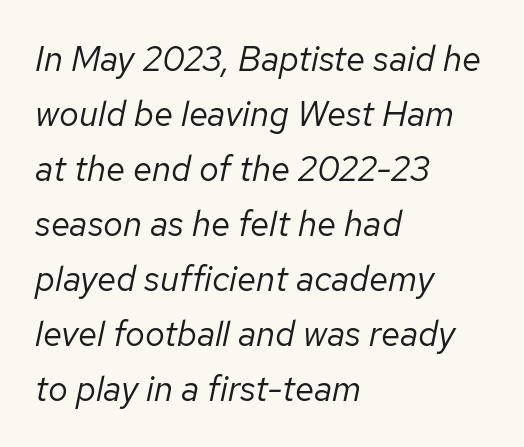
{"italic": "yes", "lean": "right", "slant_degrees": 12, "bold": "no", "weight": "regular", "width": "normal", "stroke_contrast": "low", "x_height": "medium", "monospaced": "no", "underline": "no", "align": "left", "line_spacing": "normal", "line_spacing_ratio": 1.57, "letter_spacing": "normal", "letter_spacing_em": 0.0, "glyph_px": 35}
